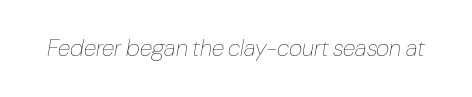
{"italic": "yes", "lean": "right", "slant_degrees": 10, "bold": "no", "underline": "no", "letter_spacing": "normal", "letter_spacing_em": 0.0, "glyph_px": 23}
